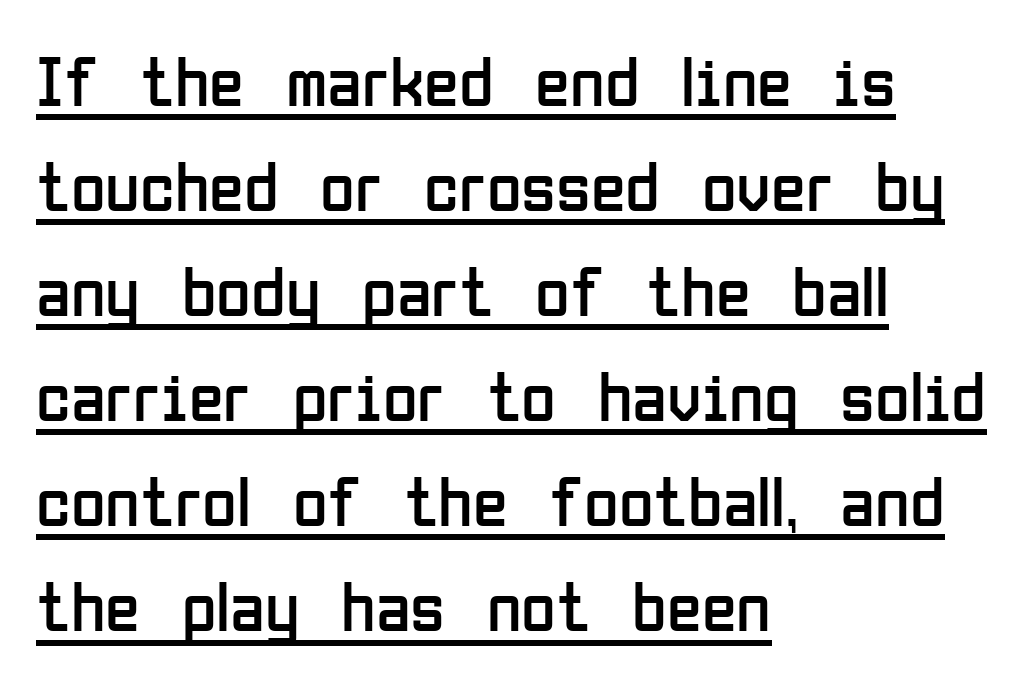
Q: Is the text bold? A: No.
Q: Is the text italic (slanted)? A: No, it is upright.
Q: Is the typeface a serif or a sans-serif typeface? A: Sans-serif.
Q: Is the text underlined? A: Yes.
Q: How is the paragraph aligned? A: Left-aligned.
Q: Is the spacing between letters normal or unusually wide? A: Normal.
Q: Is the spacing between lines tight, normal or loose? A: Normal.
Q: Width (condensed, normal, or wide)? A: Condensed.
Q: Stroke contrast? A: Low.
Q: x-height? A: Medium.
Q: Monospaced? A: No.
